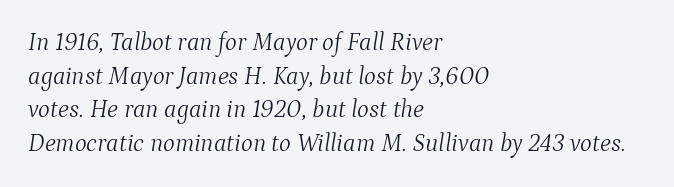
Q: Is the text bold? A: No.
Q: Is the text italic (slanted)? A: Yes, it leans right by about 9 degrees.
Q: Is the text underlined? A: No.
Q: How is the paragraph aligned? A: Left-aligned.
Q: Is the spacing between letters normal or unusually wide? A: Normal.
Q: Is the spacing between lines tight, normal or loose? A: Normal.
